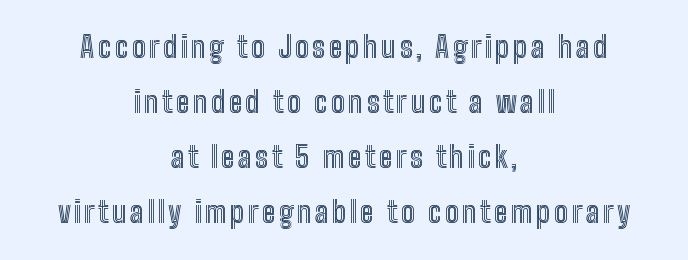
Q: Is the text italic (slanted)? A: No, it is upright.
Q: Is the text underlined? A: No.
Q: How is the paragraph aligned? A: Centered.
Q: Is the spacing between lines tight, normal or loose? A: Loose.
Q: Width (condensed, normal, or wide)? A: Condensed.
Q: x-height? A: Medium.
Q: Monospaced? A: No.
